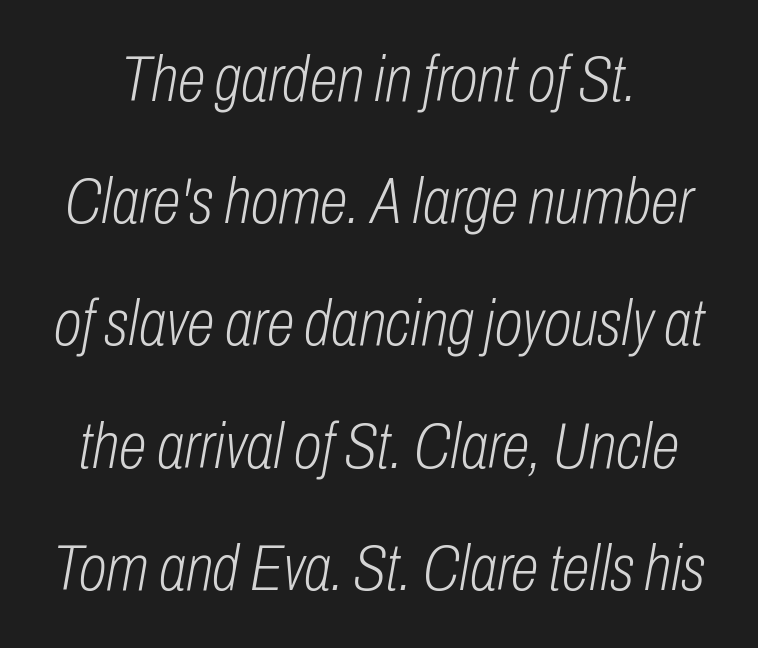
The image shows 64 px light, condensed type, italic (leaning right); set loose line spacing (1.91x), normal letter spacing, not underlined; low stroke contrast and a medium x-height.
